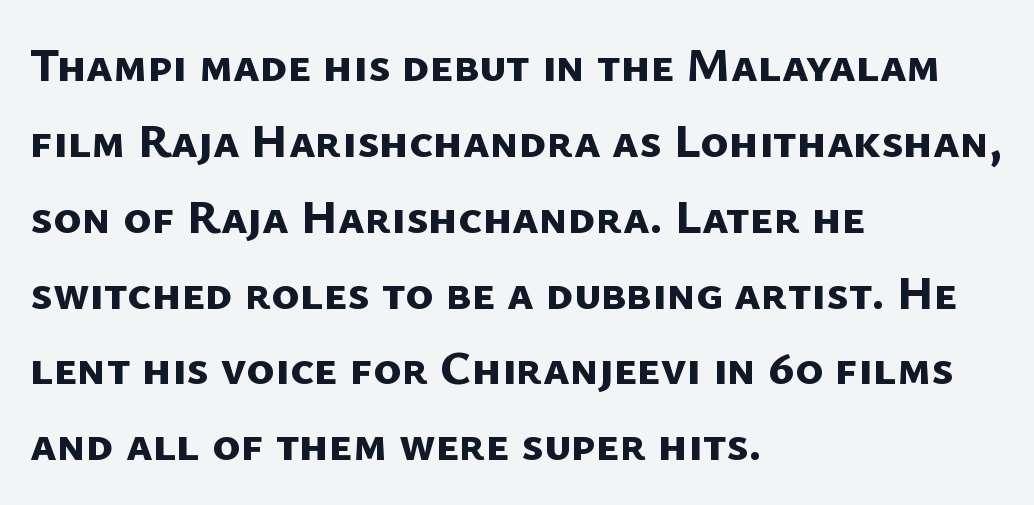
In terms of letterspacing, this is plain default setting. This sample keeps an unexceptional amount of space between lines. The glyphs have the mass of a bold cut. Is this a fixed-width face? No — the glyphs have proportional, varying widths.
